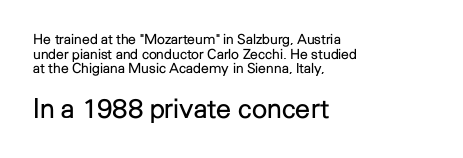
The image shows 27 px text type, upright; set left-aligned, tight line spacing (1.04x), normal letter spacing, not underlined; the second (bottom) block is 1.93x larger.
